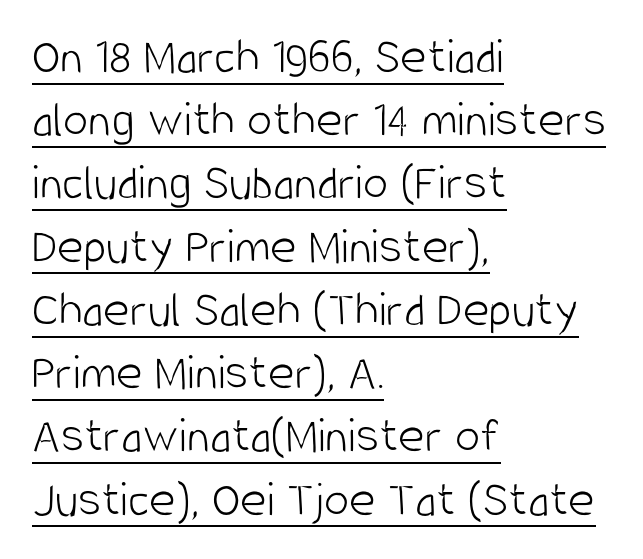
The image shows 51 px light, condensed sans-serif type, upright; set left-aligned, line spacing 1.24x, normal letter spacing, underlined; low stroke contrast and a large x-height.
